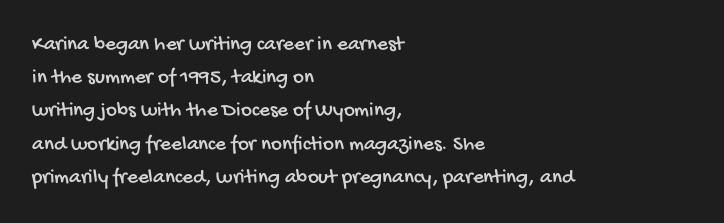
Decoration check: the copy has no underline. These lines are set flush left with a ragged right edge. A typesetter would call this leading conventional body-copy spacing. Caption: standard tracking, unaltered.
